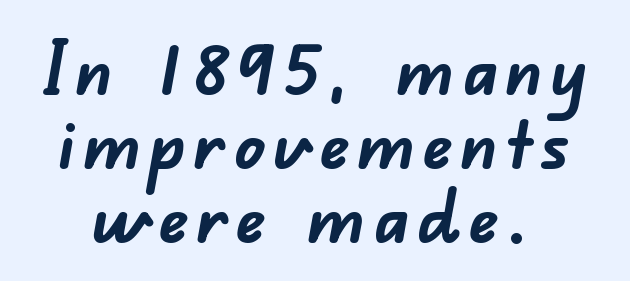
Check under the words: just untouched page. A full-strength bold gives these letters their thick strokes. Varying glyph widths throughout — classic text-font behaviour. You could barely slide anything between these rows.
